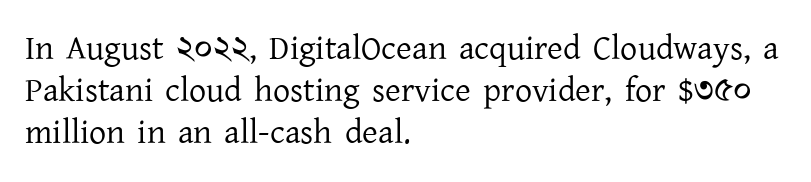
All the whitespace from short lines collects on the right. Descenders are the only things crossing below the line. Unlike a clean sans, this face finishes its strokes with serifs. The lettering holds an erect, upright posture throughout.
